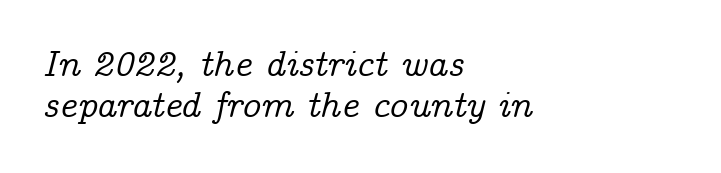
The letters are slanted; this is an italic face. The specimen omits any rule beneath the text block's lines. The rendering anchors every line to the left-hand side. The passage shown stacks its lines with hardly any gap. This is serif lettering, the kind often seen in printed books. In terms of letterspacing, this is plain default setting.
